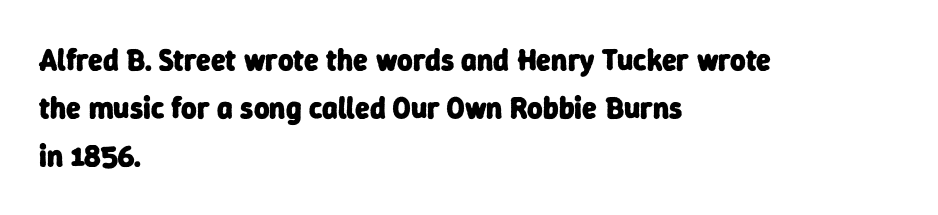
{"serif": "no", "bold": "yes", "weight": "heavy", "width": "normal", "stroke_contrast": "low", "x_height": "medium", "monospaced": "no", "underline": "no", "align": "left", "line_spacing": "normal", "line_spacing_ratio": 1.6, "letter_spacing": "normal", "letter_spacing_em": 0.0, "glyph_px": 30}
